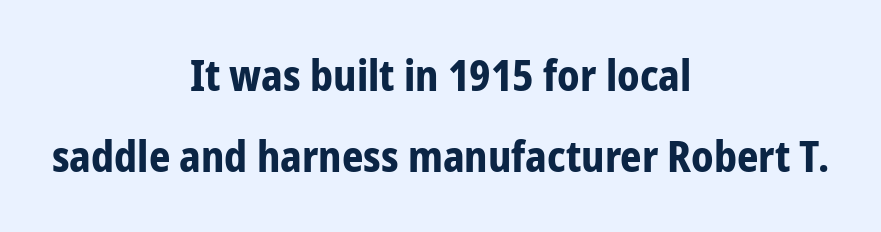
The space directly below the letters is spotless. What's the leading like? Stretched, with rows far apart. This sample has the flowing, uneven cadence of proportional lettering. The specimen reads as upright at a glance. The lines are quadded center. The letters carry no serifs — their stems end cleanly without finishing strokes.
